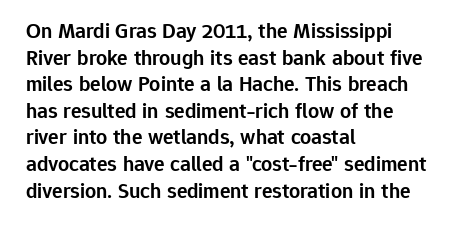
The image shows 22 px text type, upright; set left-aligned, line spacing 1.21x, normal letter spacing, not underlined.
